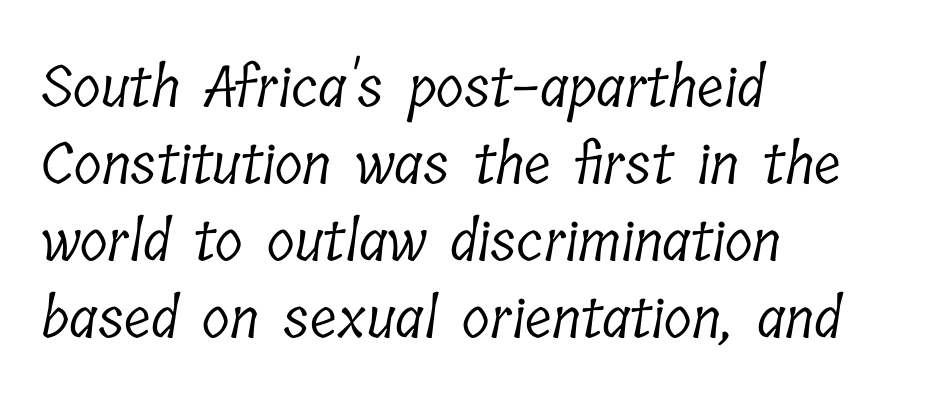
The image shows 57 px light, condensed serif type; set left-aligned, normal line spacing (1.35x), normal letter spacing, not underlined; low stroke contrast and a medium x-height.
